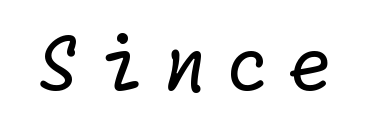
The image shows 74 px regular-weight sans-serif type; set unusually wide letter spacing (+0.23 em), not underlined; low stroke contrast and a medium x-height.
